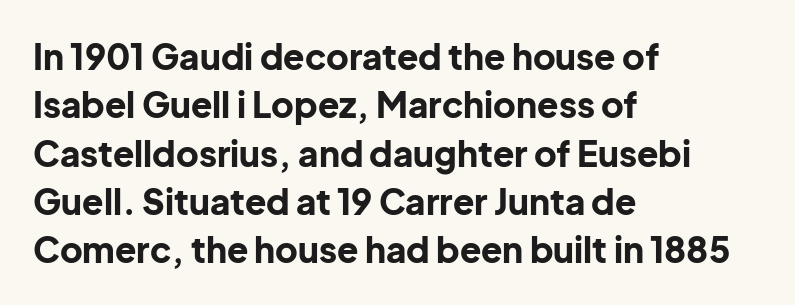
Every letter is thick-stroked: bold, no question. Quick note: underline off. The horizontal fit of the characters is conventional and even. This is the regular roman posture of the typeface. Leftover space on each line is placed entirely after the last word.
